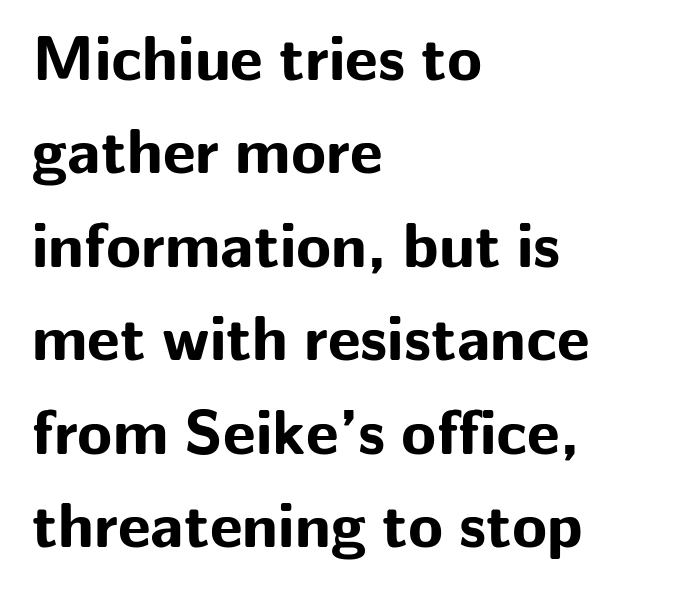
Lines of text with bare space underneath. The line texture is even and compact thanks to regular tracking. A classic flush-left, rag-right setting is used for this passage. The rendering uses natural spacing where letterforms have individual widths. Caption: bold face, heavy strokes.
